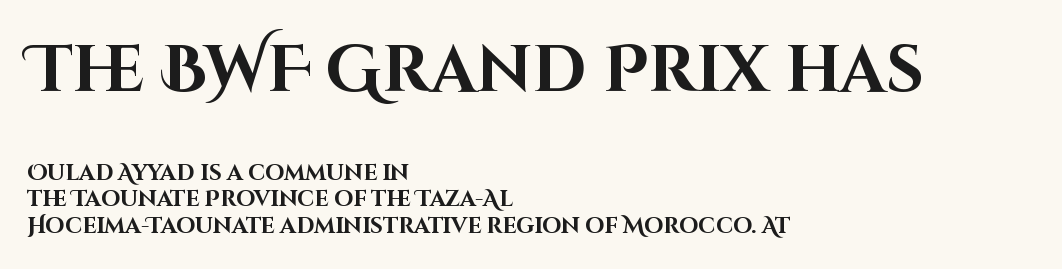
Is there any slant? The stems are plumb. Each line starts at the same left margin while the right side varies. Larger block? The one above; the one below is distinctly smaller. In terms of letterspacing, this is plain default setting.
